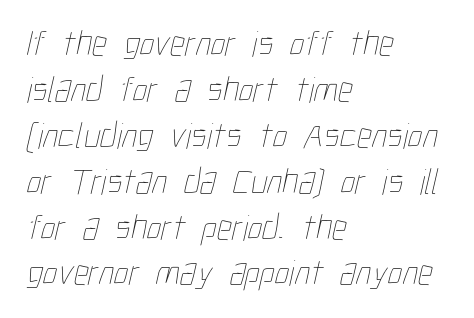
{"bold": "no", "weight": "thin", "width": "condensed", "stroke_contrast": "low", "x_height": "medium", "monospaced": "no", "underline": "no", "align": "left", "line_spacing_ratio": 1.24, "letter_spacing": "normal", "letter_spacing_em": 0.0, "glyph_px": 37}
